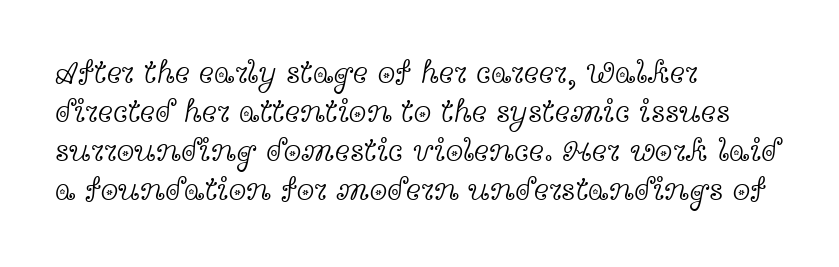
{"serif": "yes", "bold": "no", "weight": "light", "width": "wide", "x_height": "medium", "monospaced": "no", "underline": "no", "align": "left", "line_spacing_ratio": 1.22, "letter_spacing": "normal", "letter_spacing_em": 0.0, "glyph_px": 32}
